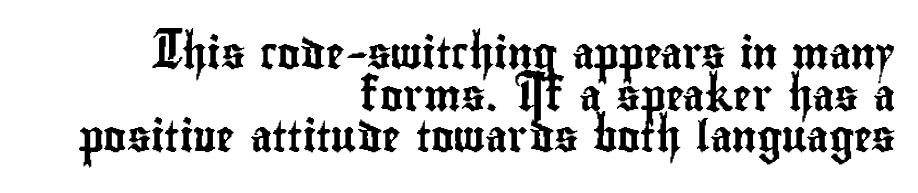
You could call the tracking neutral — neither tight nor loose. Descender tails drop into unmarked territory. Compared with a flush-left layout, this one pins lines to the opposite, right side. This is the regular roman posture of the typeface.
